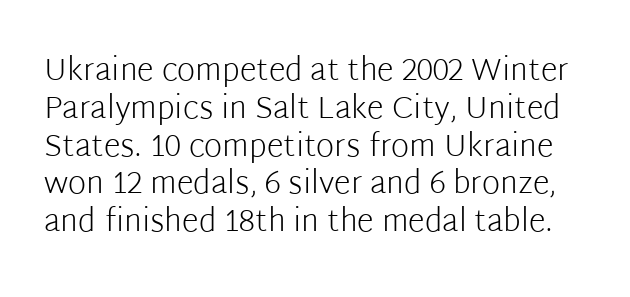
Each word holds together tightly as a unit, with standard inter-letter gaps. The typography opts for an upright posture over an oblique one. Check under the words: just untouched page. Caption: face not bold, strokes unweighted. These lines are composed in type without serifs. Varying glyph widths throughout — classic text-font behaviour.
